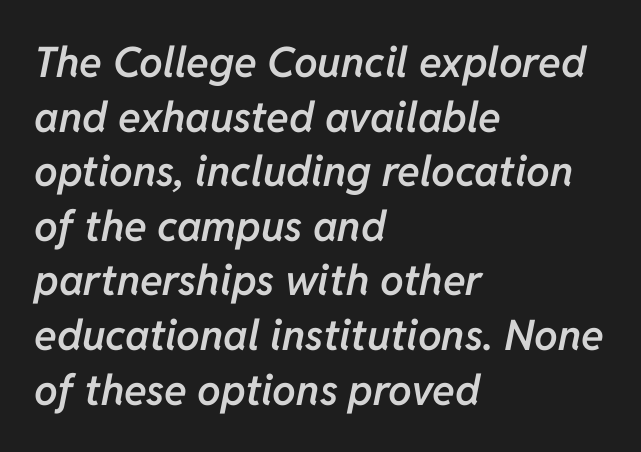
Quick note: underline off. Each glyph is drawn with semibold strokes, heavier than normal yet not fully bold. Is the letter spacing exaggerated? No — it looks like the ordinary default. The specimen reads as italic at a glance. The paragraph has a hard left edge and a soft right edge.
